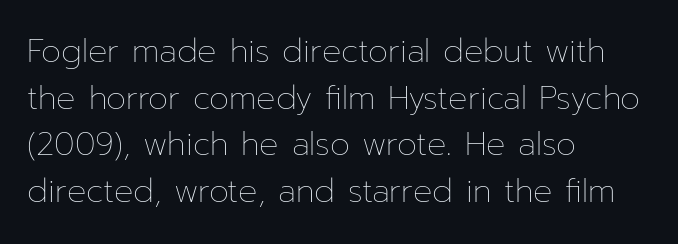
The image shows 32 px thin type, upright; set left-aligned, normal line spacing (1.46x), normal letter spacing, not underlined; low stroke contrast and a medium x-height.
